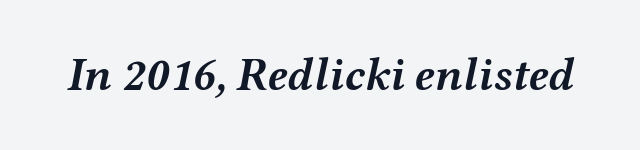
Q: Is the text bold? A: Yes.
Q: Is the text italic (slanted)? A: Yes, it leans right by about 12 degrees.
Q: Is the text underlined? A: No.
Q: Is the spacing between letters normal or unusually wide? A: Normal.
Q: Width (condensed, normal, or wide)? A: Wide.
Q: Stroke contrast? A: Medium.
Q: x-height? A: Medium.
Q: Monospaced? A: No.
